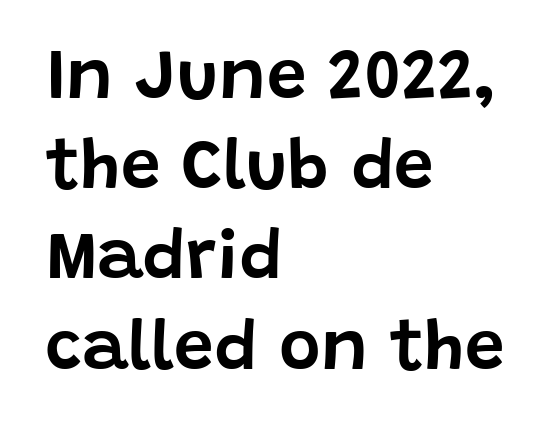
{"serif": "no", "italic": "no", "width": "normal", "stroke_contrast": "low", "x_height": "large", "monospaced": "no", "underline": "no", "align": "left", "line_spacing": "normal", "line_spacing_ratio": 1.27, "letter_spacing": "normal", "letter_spacing_em": 0.0, "glyph_px": 71}
